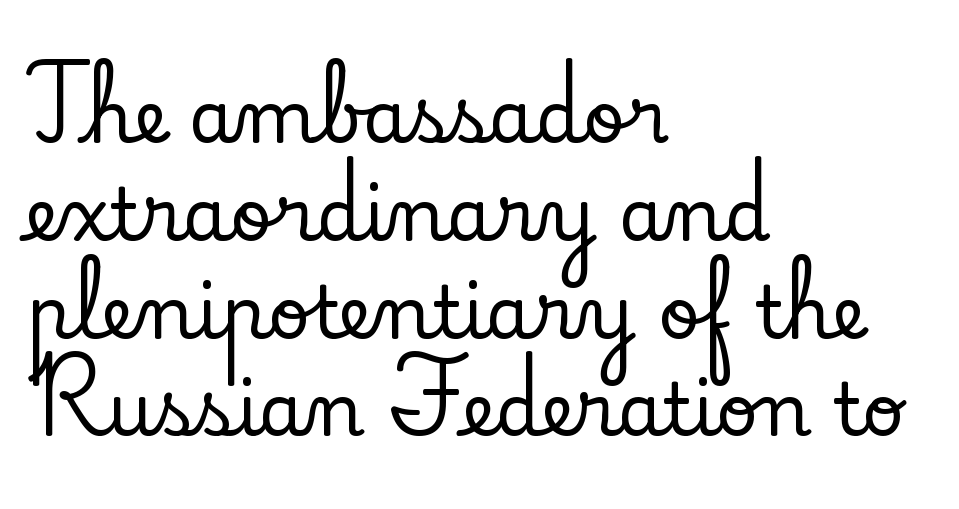
Interline gaps are of average width in this sample. A bare baseline throughout the passage. Here the designer chose a conventional face with non-uniform glyph widths. Glyph-to-glyph distance matches everyday printed text. Little horizontal feet cap the strokes, marking this as serif type. Layout note: lines flush left.
